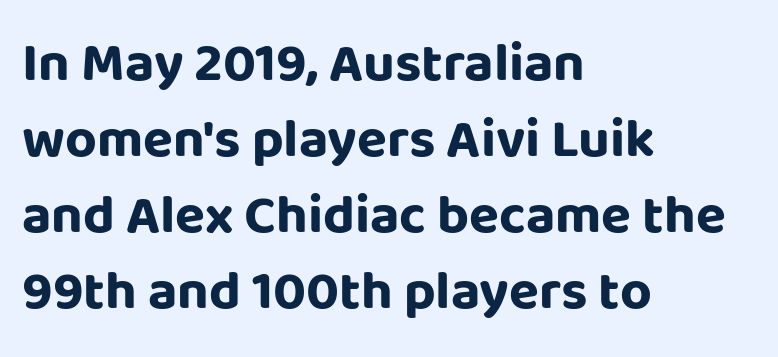
In terms of posture, this sample is upright. Visually the block forms a straight wall on the left and a jagged coastline on the right. Is there much room between lines? A standard amount, neither cramped nor airy. Descenders are the only things crossing below the line. The rendering uses natural spacing where letterforms have individual widths. Short note: letters normally spaced.
